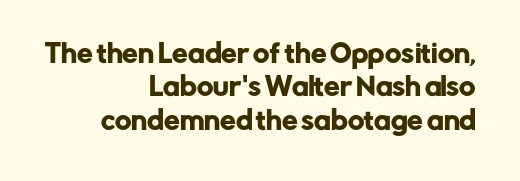
Q: Is the text italic (slanted)? A: No, it is upright.
Q: Is the text underlined? A: No.
Q: How is the paragraph aligned? A: Right-aligned.
Q: Is the spacing between letters normal or unusually wide? A: Normal.
Q: Is the spacing between lines tight, normal or loose? A: Normal.
